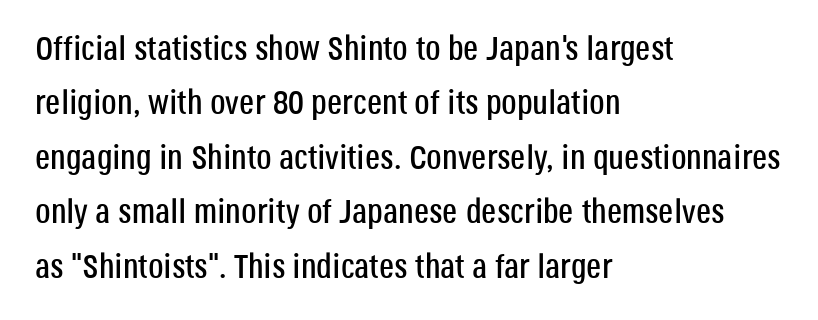
The image shows 34 px condensed sans-serif type, upright; set left-aligned, normal line spacing (1.6x), normal letter spacing, not underlined; low stroke contrast and a large x-height.
